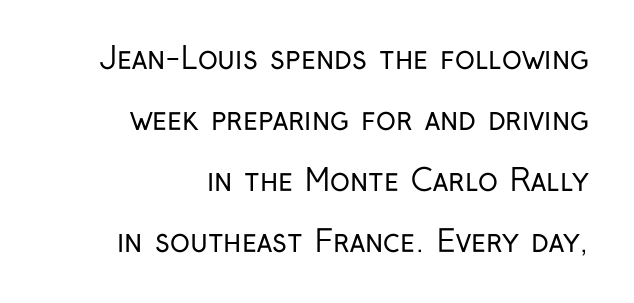
A typesetter would call this leading open, well beyond the default. Weight class: somewhere from thin through regular. The specimen omits any rule beneath the text block's lines. The lettering stays uniformly vertical, giving the passage a roman look. The rendering keeps characters at their native spacing.
